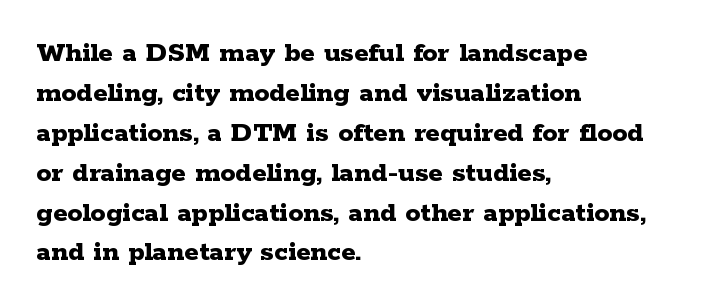
The image shows 30 px bold, wide serif type, upright; set left-aligned, normal line spacing (1.33x), normal letter spacing, not underlined; low stroke contrast and a medium x-height.
